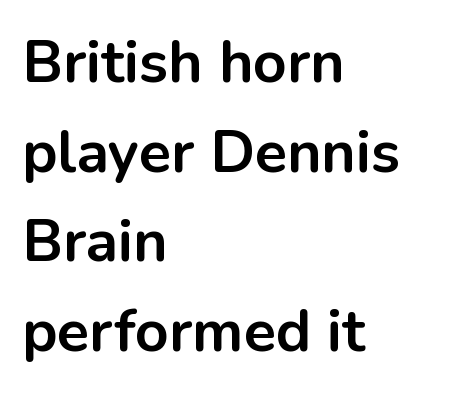
Q: Is the text bold? A: Yes.
Q: Is the text italic (slanted)? A: No, it is upright.
Q: Is the typeface a serif or a sans-serif typeface? A: Sans-serif.
Q: Is the text underlined? A: No.
Q: How is the paragraph aligned? A: Left-aligned.
Q: Is the spacing between letters normal or unusually wide? A: Normal.
Q: Is the spacing between lines tight, normal or loose? A: Normal.
Q: Width (condensed, normal, or wide)? A: Normal.
Q: Stroke contrast? A: Low.
Q: x-height? A: Medium.
Q: Monospaced? A: No.
